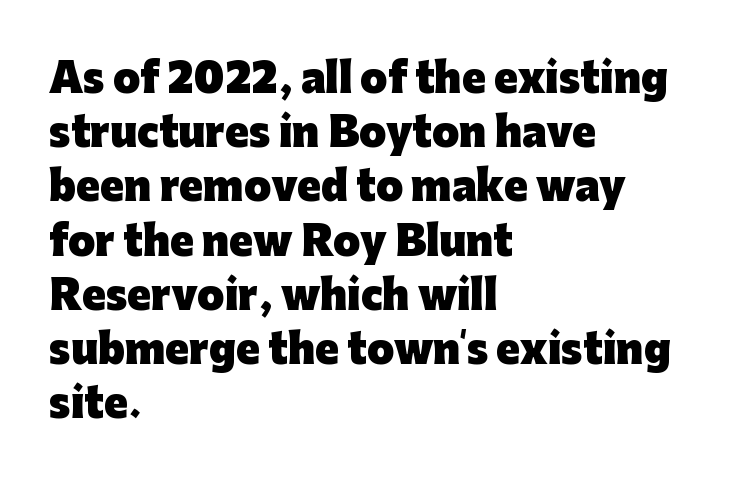
Observe the absence of serifs on each vertical stroke in this sample. A student would call this left alignment; a typographer would say flush left, rag right. Note the varied advance widths — an 'i' is clearly narrower than an 'm'. Rendered with straight, roman letterforms. Characters follow at the spacing the type designer built in. Heft: maximum for text — a bold.
